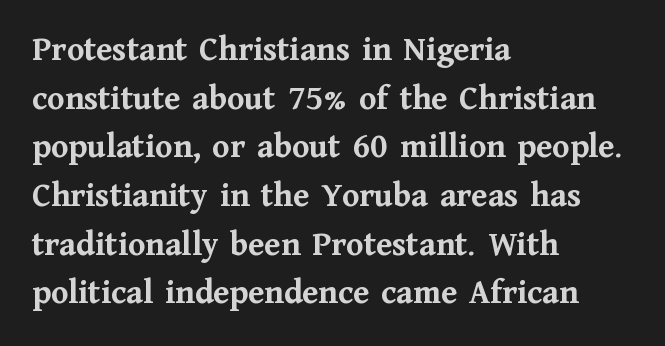
Q: Is the text bold? A: Yes.
Q: Is the text italic (slanted)? A: No, it is upright.
Q: Is the typeface a serif or a sans-serif typeface? A: Serif.
Q: Is the text underlined? A: No.
Q: How is the paragraph aligned? A: Left-aligned.
Q: Is the spacing between letters normal or unusually wide? A: Normal.
Q: Is the spacing between lines tight, normal or loose? A: Normal.
Q: Width (condensed, normal, or wide)? A: Normal.
Q: Stroke contrast? A: Medium.
Q: x-height? A: Medium.
Q: Monospaced? A: No.
